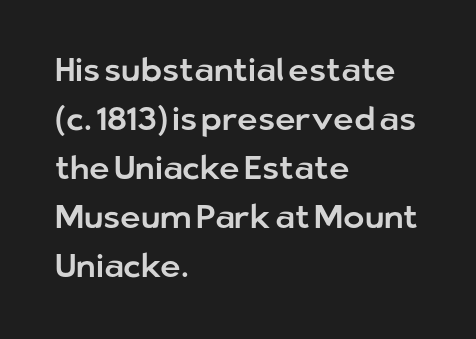
Short note: letters normally spaced. The letters advance in unequal steps, a hallmark of proportional type. Notice how the passage keeps a crisp vertical edge on the left only. These lines sit exactly where default settings would place them. Honestly, there is no underline to notice here at all.
